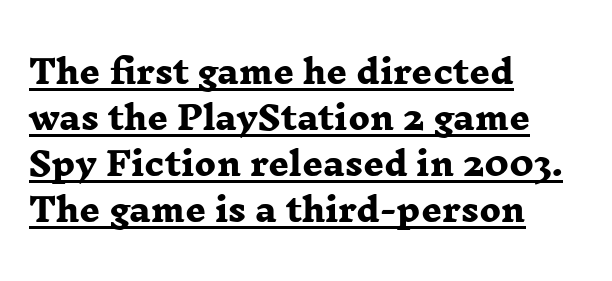
{"serif": "yes", "bold": "yes", "weight": "heavy", "width": "wide", "stroke_contrast": "low", "x_height": "medium", "monospaced": "no", "underline": "yes", "align": "left", "line_spacing": "normal", "line_spacing_ratio": 1.44, "letter_spacing": "normal", "letter_spacing_em": 0.0, "glyph_px": 32}
